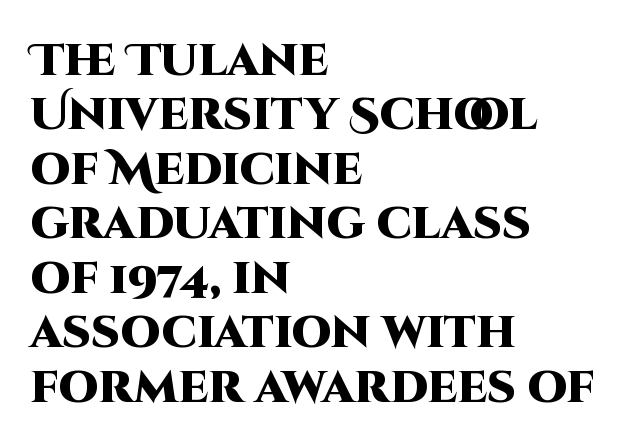
{"serif": "no", "italic": "no", "bold": "yes", "weight": "heavy", "width": "normal", "stroke_contrast": "high", "x_height": "large", "monospaced": "no", "underline": "no", "align": "left", "line_spacing_ratio": 1.21, "letter_spacing": "normal", "letter_spacing_em": 0.0, "glyph_px": 45}
